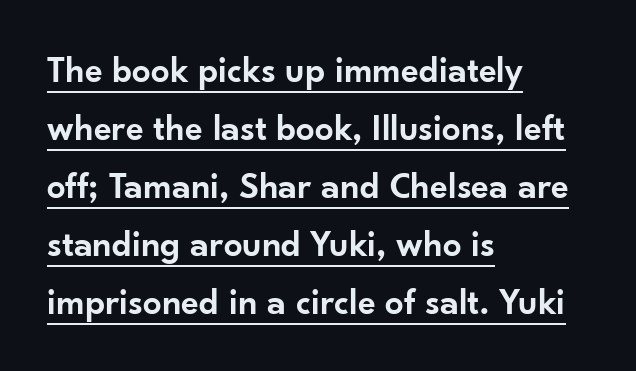
{"serif": "no", "italic": "no", "bold": "semi", "weight": "semibold", "width": "normal", "stroke_contrast": "low", "x_height": "small", "monospaced": "no", "underline": "yes", "align": "left", "line_spacing": "normal", "line_spacing_ratio": 1.57, "letter_spacing": "normal", "letter_spacing_em": 0.0, "glyph_px": 37}
